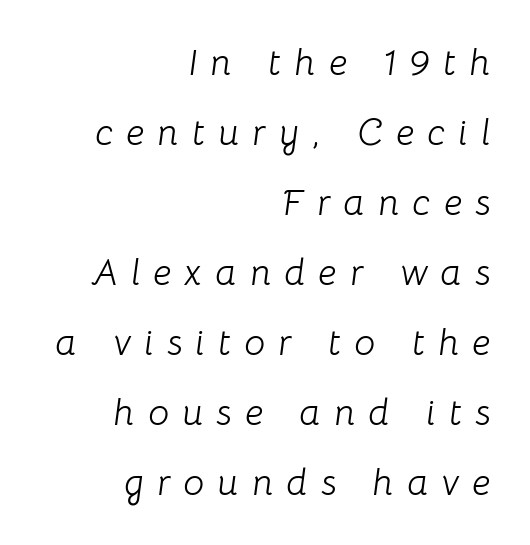
The image shows 37 px light type, italic (leaning right); set right-aligned, line spacing 1.89x, unusually wide letter spacing (+0.36 em), not underlined; low stroke contrast and a medium x-height.
